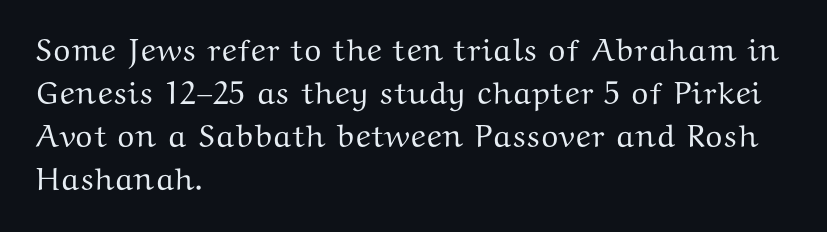
Q: Is the text italic (slanted)? A: No, it is upright.
Q: Is the typeface a serif or a sans-serif typeface? A: Serif.
Q: Is the text underlined? A: No.
Q: How is the paragraph aligned? A: Left-aligned.
Q: Is the spacing between letters normal or unusually wide? A: Normal.
Q: Is the spacing between lines tight, normal or loose? A: Normal.
Q: Width (condensed, normal, or wide)? A: Wide.
Q: Stroke contrast? A: Medium.
Q: x-height? A: Medium.
Q: Monospaced? A: No.
